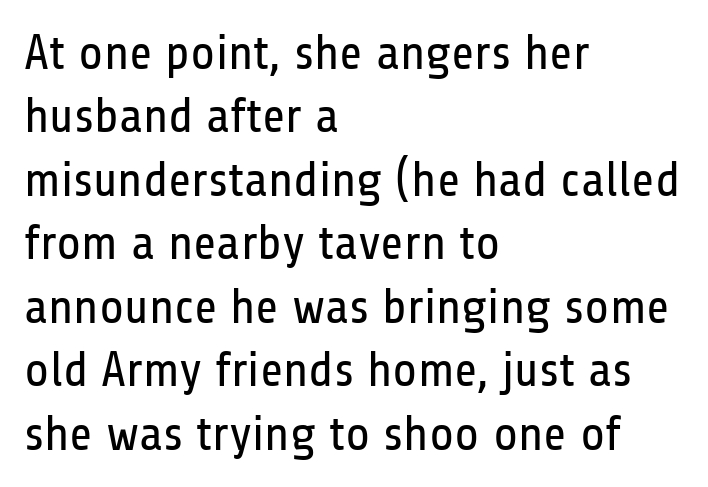
Q: Is the text bold? A: No.
Q: Is the text italic (slanted)? A: No, it is upright.
Q: Is the typeface a serif or a sans-serif typeface? A: Sans-serif.
Q: Is the text underlined? A: No.
Q: How is the paragraph aligned? A: Left-aligned.
Q: Is the spacing between letters normal or unusually wide? A: Normal.
Q: Is the spacing between lines tight, normal or loose? A: Normal.
Q: Width (condensed, normal, or wide)? A: Condensed.
Q: Stroke contrast? A: Low.
Q: x-height? A: Medium.
Q: Monospaced? A: No.
